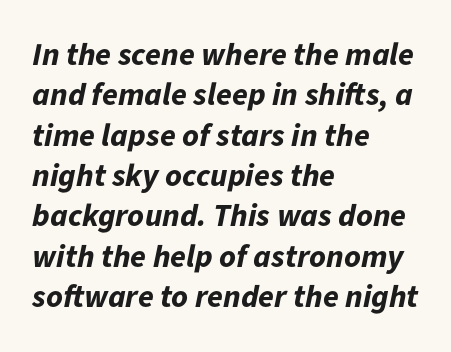
The image shows 32 px bold type, italic (leaning right); set left-aligned, normal line spacing (1.26x), normal letter spacing, not underlined; low stroke contrast and a medium x-height.
